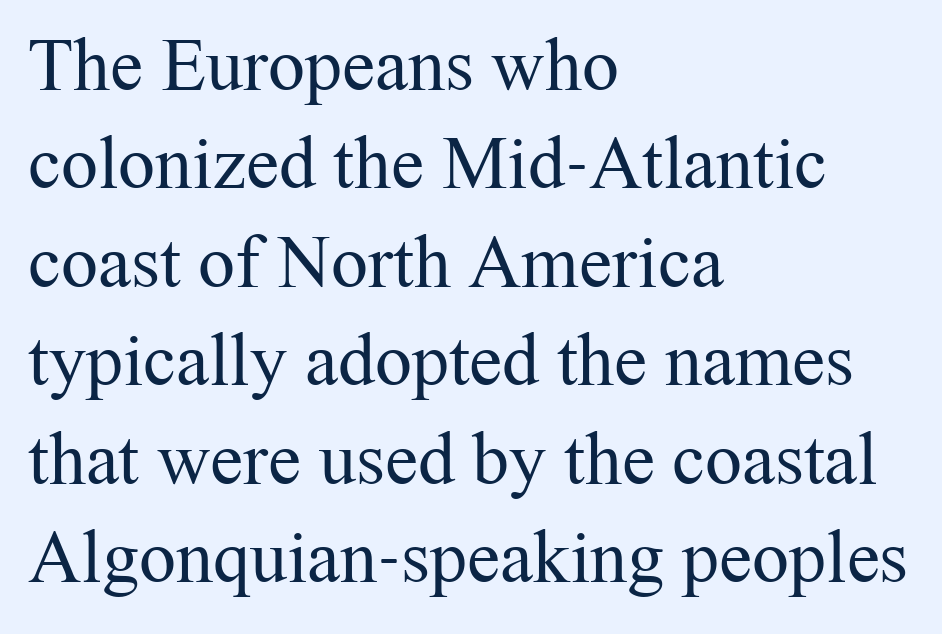
Do the letters lean? They stand straight. In CSS terms this would be text-align: left. Type style note: has serifs. Is there much room between lines? A standard amount, neither cramped nor airy. The letters advance in unequal steps, a hallmark of proportional type. Weight: regular or lighter.
